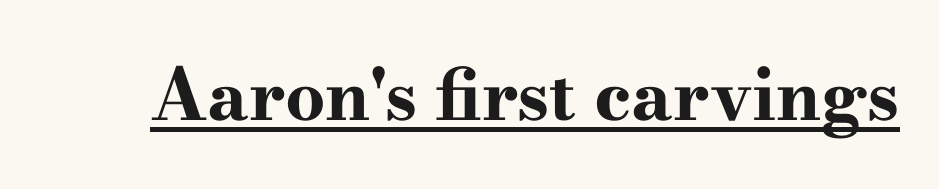
{"serif": "yes", "italic": "no", "bold": "yes", "weight": "bold", "width": "wide", "stroke_contrast": "high", "x_height": "small", "monospaced": "no", "underline": "yes", "letter_spacing": "normal", "letter_spacing_em": 0.0, "glyph_px": 71}
